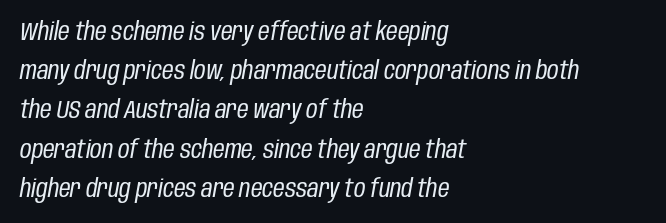
The passage shown is not bold in any degree. Italic? Definitely — the glyphs are oblique. Underlining? Definitely not there. Words appear dense and cohesive because spacing is normal. Each line starts at the same left margin while the right side varies.
